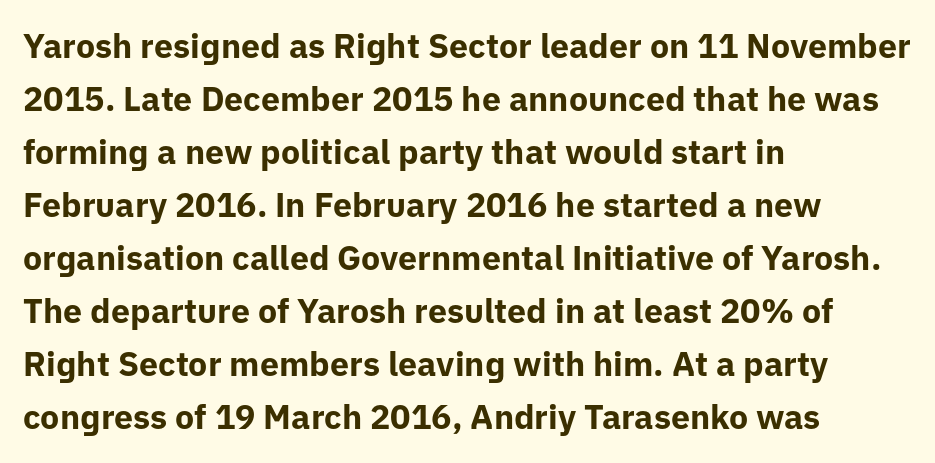
The image shows 34 px bold sans-serif type, upright; set left-aligned, normal line spacing (1.56x), normal letter spacing, not underlined; low stroke contrast and a medium x-height.
